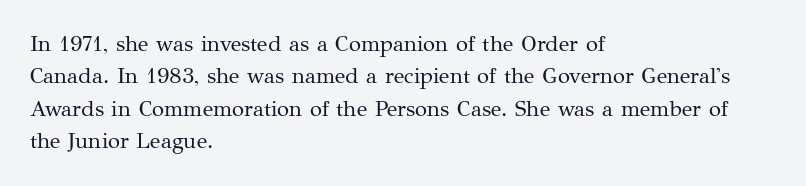
{"italic": "no", "bold": "no", "underline": "no", "align": "left", "line_spacing": "normal", "line_spacing_ratio": 1.47, "letter_spacing": "normal", "letter_spacing_em": 0.0, "glyph_px": 22}
